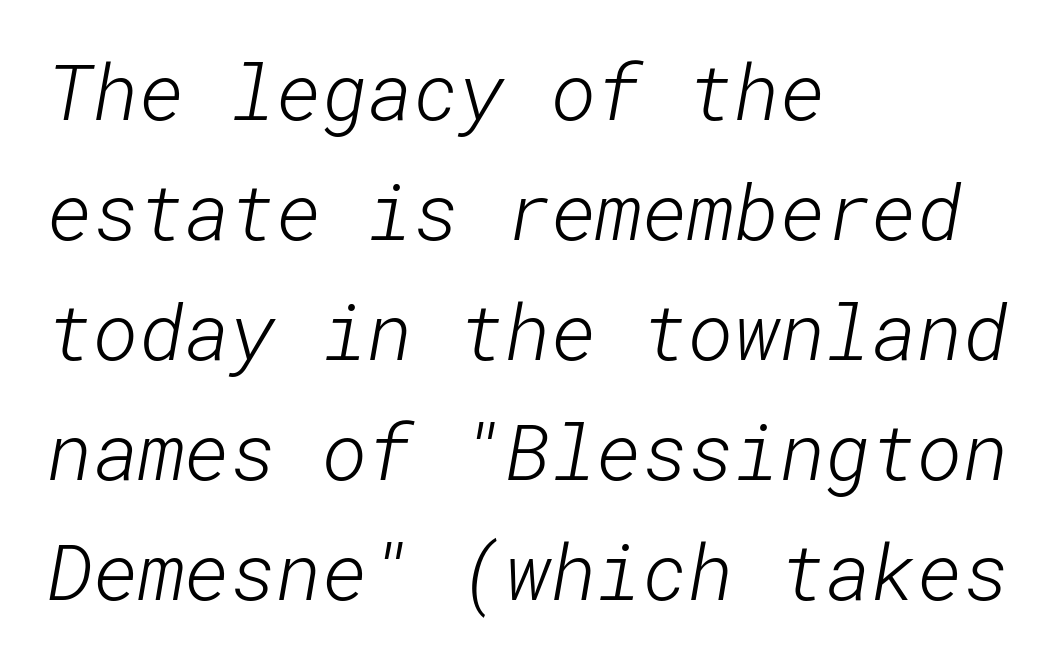
{"serif": "no", "bold": "no", "weight": "light", "width": "normal", "stroke_contrast": "low", "x_height": "medium", "underline": "no", "align": "left", "line_spacing": "normal", "line_spacing_ratio": 1.54, "letter_spacing": "normal", "letter_spacing_em": 0.0, "glyph_px": 78}
